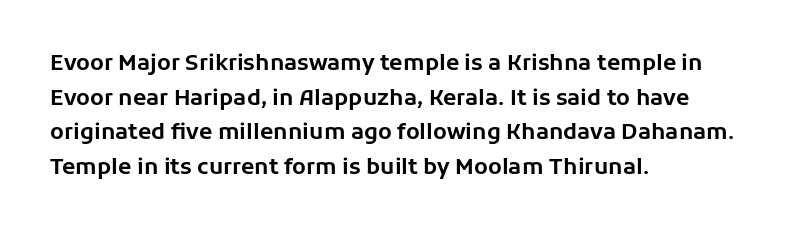
{"italic": "no", "underline": "no", "align": "left", "line_spacing": "normal", "line_spacing_ratio": 1.57, "letter_spacing": "normal", "letter_spacing_em": 0.0, "glyph_px": 22}
